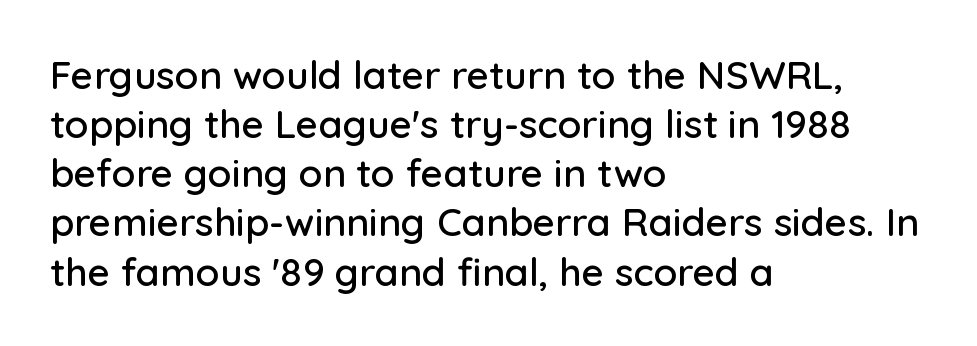
{"serif": "no", "italic": "no", "width": "normal", "stroke_contrast": "low", "x_height": "medium", "monospaced": "no", "underline": "no", "align": "left", "line_spacing": "normal", "line_spacing_ratio": 1.26, "letter_spacing": "normal", "letter_spacing_em": 0.0, "glyph_px": 39}
